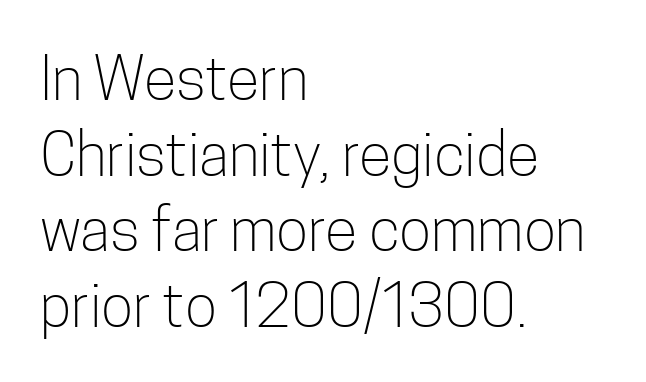
Q: Is the text bold? A: No.
Q: Is the text italic (slanted)? A: No, it is upright.
Q: Is the typeface a serif or a sans-serif typeface? A: Sans-serif.
Q: Is the text underlined? A: No.
Q: How is the paragraph aligned? A: Left-aligned.
Q: Is the spacing between letters normal or unusually wide? A: Normal.
Q: Is the spacing between lines tight, normal or loose? A: Normal.
Q: Width (condensed, normal, or wide)? A: Condensed.
Q: Stroke contrast? A: Low.
Q: x-height? A: Medium.
Q: Monospaced? A: No.
